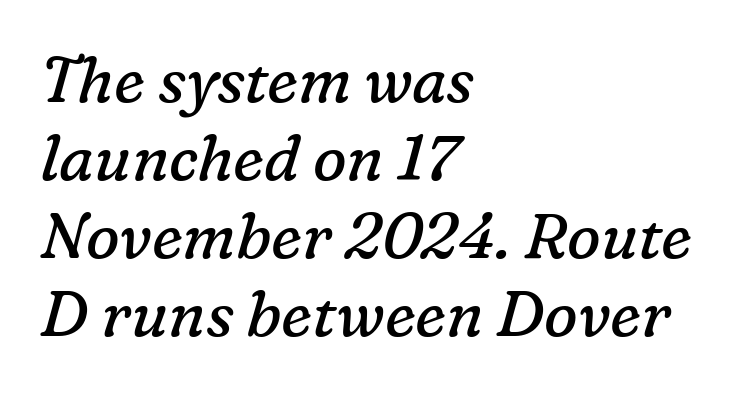
The image shows 63 px regular-weight serif type, italic (leaning right); set left-aligned, line spacing 1.24x, normal letter spacing, not underlined; low stroke contrast and a medium x-height.
